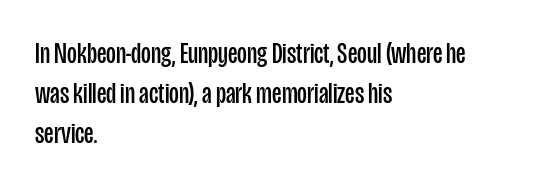
Proportional: the letters do not fall into vertical columns. Stems here are at most as thick as an everyday book face. The face used here is rendered with its standard letterfit. Is there much room between lines? A standard amount, neither cramped nor airy. The compositor pushed each line to the left boundary. Unlike a traditional serif, this face leaves its strokes unadorned.
